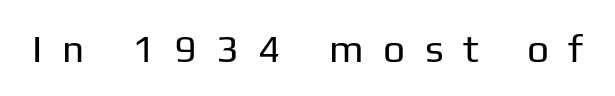
The rendering inserts visible extra space after every character. Looks like regular typesetting: each glyph gets only the width it needs. Anything drawn beneath the words? Only blank space. Classification — sans serif. Every stem runs plumb, perpendicular to the baseline.
